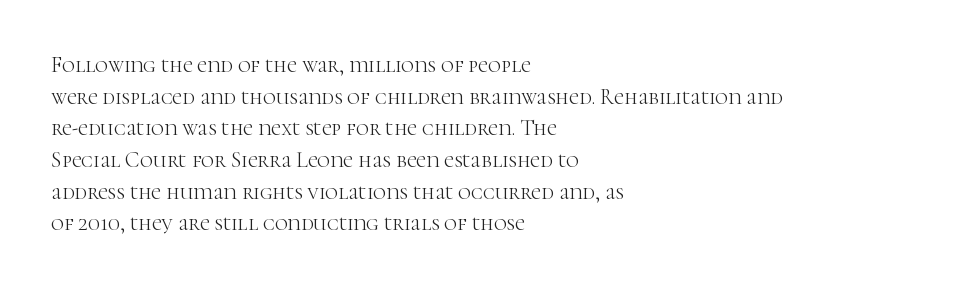
{"italic": "no", "bold": "no", "underline": "no", "align": "left", "line_spacing": "normal", "line_spacing_ratio": 1.44, "letter_spacing": "normal", "letter_spacing_em": 0.0, "glyph_px": 22}
